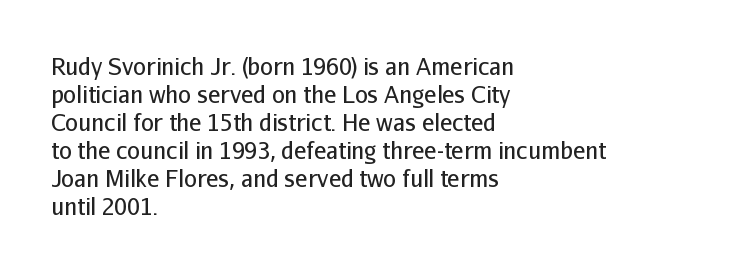
The image shows 23 px text type, upright; set left-aligned, line spacing 1.22x, normal letter spacing, not underlined.
